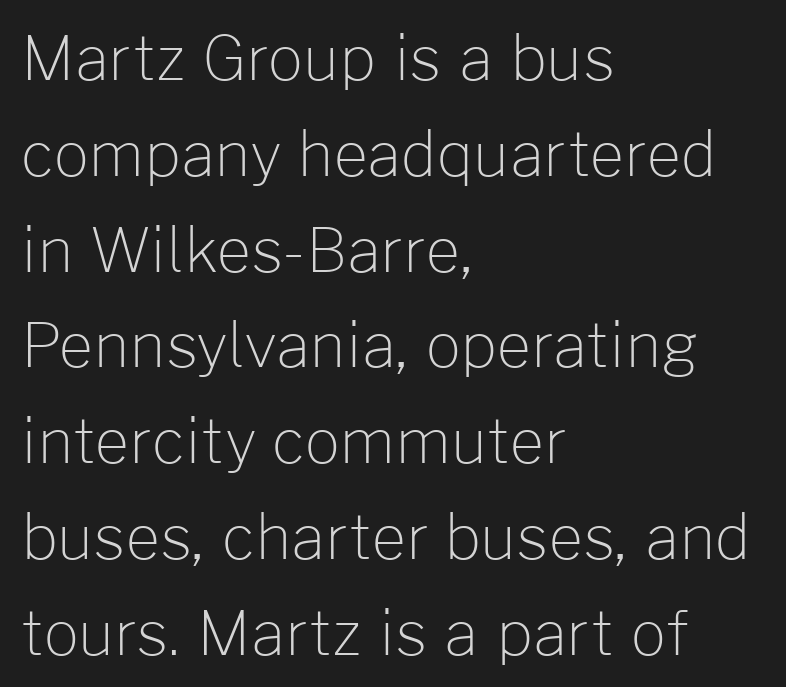
This is sans-serif lettering, the kind often seen on screens and signage. This rendering uses left alignment, leaving the right contour irregular. The string is rendered with underlining switched off. Stems and bowls with no extra thickness — not bold.
